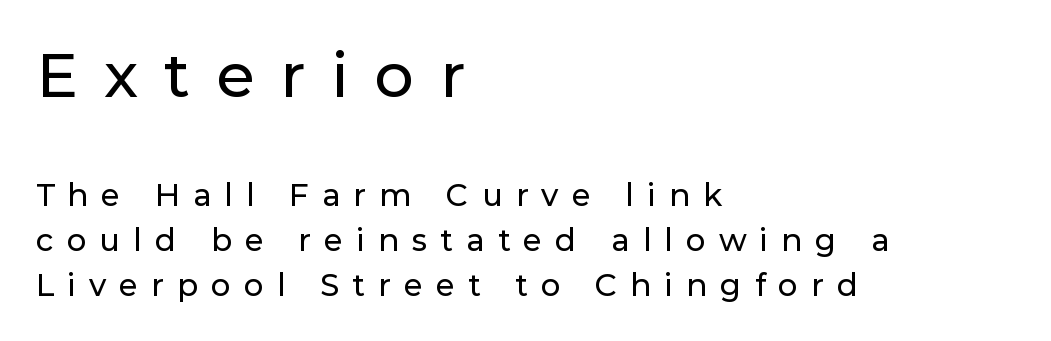
Characters remain perfectly vertical along every line. You could only call the tracking loose — the letters float apart. If you measured baseline to baseline, you'd find a middling distance. The passage shown is not underscored anywhere.
